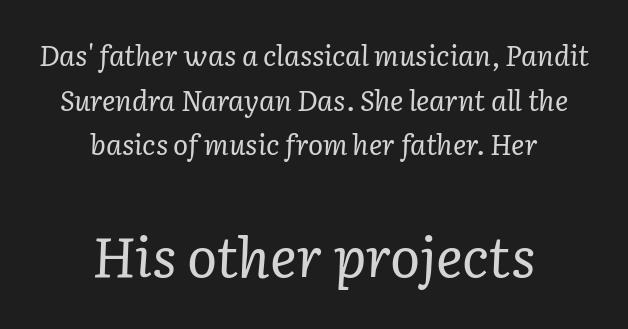
Q: Is the text bold? A: No.
Q: Is the text italic (slanted)? A: Yes, it leans right by about 2 degrees.
Q: Is the typeface a serif or a sans-serif typeface? A: Serif.
Q: Is the text underlined? A: No.
Q: How is the paragraph aligned? A: Centered.
Q: Is the spacing between letters normal or unusually wide? A: Normal.
Q: Is the spacing between lines tight, normal or loose? A: Normal.
Q: Which block of text is set in a larger size, the first (top) or the second (bottom)? A: The second (bottom) one.
Q: Width (condensed, normal, or wide)? A: Normal.
Q: Stroke contrast? A: Low.
Q: x-height? A: Medium.
Q: Monospaced? A: No.
